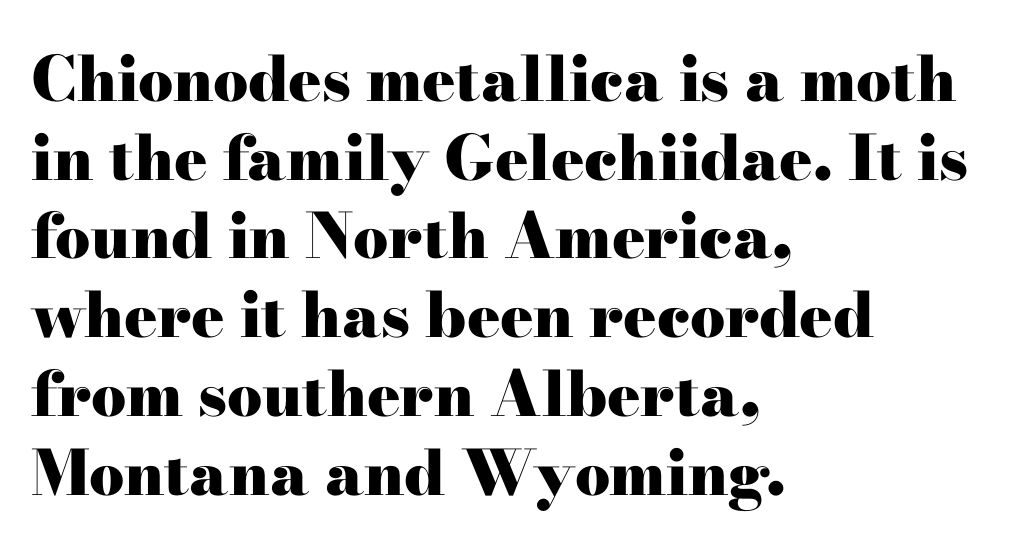
{"serif": "yes", "italic": "no", "bold": "yes", "weight": "heavy", "width": "wide", "stroke_contrast": "high", "x_height": "small", "monospaced": "no", "underline": "no", "align": "left", "line_spacing": "normal", "line_spacing_ratio": 1.27, "letter_spacing": "normal", "letter_spacing_em": 0.0, "glyph_px": 62}
